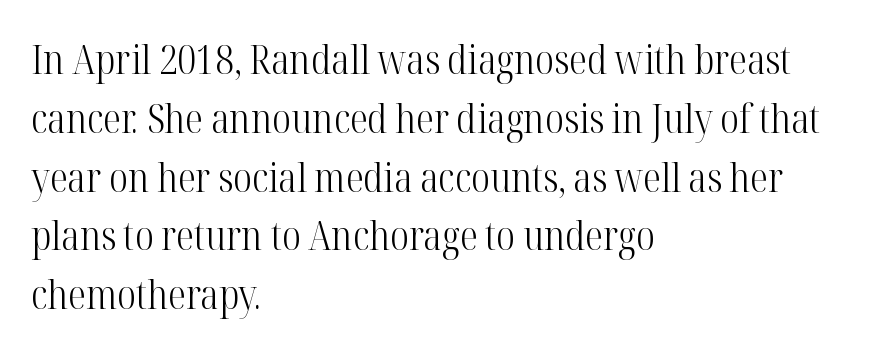
{"serif": "yes", "italic": "no", "bold": "no", "weight": "light", "width": "condensed", "stroke_contrast": "high", "x_height": "medium", "monospaced": "no", "underline": "no", "align": "left", "line_spacing": "normal", "line_spacing_ratio": 1.47, "letter_spacing": "normal", "letter_spacing_em": 0.0, "glyph_px": 40}
